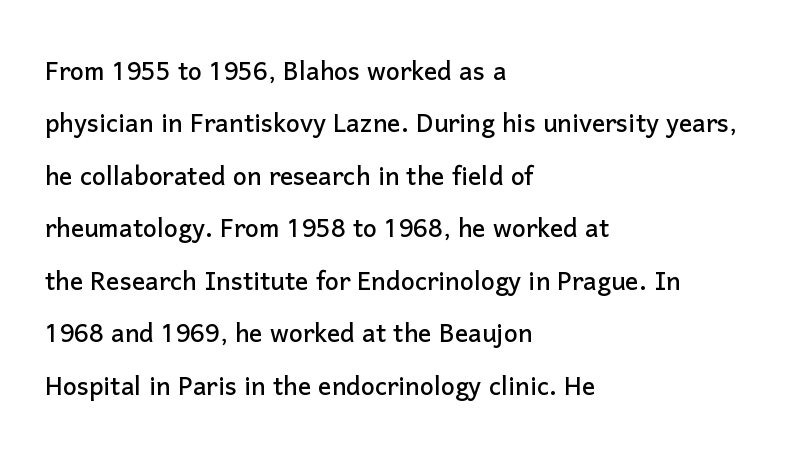
The rows are spaced the way most documents space them. These lines are rendered in a variable-pitch font. The paragraph has a hard left edge and a soft right edge. I'd call this a sans setting — the letters go barefoot. Students, note that the glyphs here touch the page at normal intervals.
